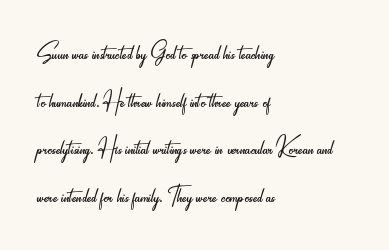
Reading down the block, your eye returns to a fixed left position each line. The cut favours lightness, reaching ordinary text weight at its darkest. Think of a printed novel: that variable character pitch is what you see here. Serifs: no, the terminals of the letterforms are clean. The gap between lines stays unmarked.
